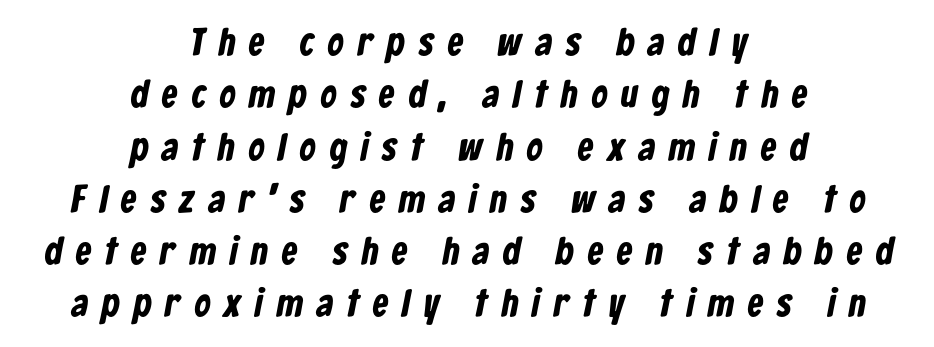
Q: Is the text bold? A: Yes.
Q: Is the typeface a serif or a sans-serif typeface? A: Sans-serif.
Q: Is the text underlined? A: No.
Q: How is the paragraph aligned? A: Centered.
Q: Is the spacing between letters normal or unusually wide? A: Unusually wide.
Q: Is the spacing between lines tight, normal or loose? A: Normal.
Q: Width (condensed, normal, or wide)? A: Condensed.
Q: Stroke contrast? A: Low.
Q: x-height? A: Medium.
Q: Monospaced? A: No.
